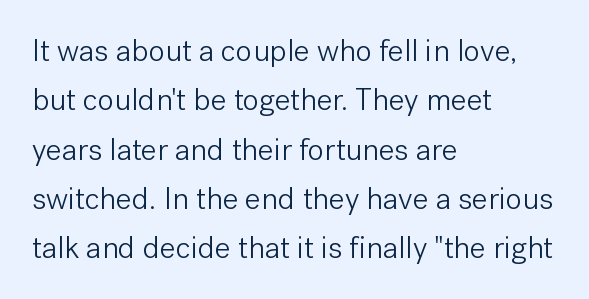
{"serif": "no", "italic": "no", "bold": "no", "weight": "light", "width": "normal", "stroke_contrast": "low", "x_height": "medium", "monospaced": "no", "underline": "no", "align": "left", "line_spacing": "normal", "line_spacing_ratio": 1.59, "letter_spacing": "normal", "letter_spacing_em": 0.0, "glyph_px": 31}
